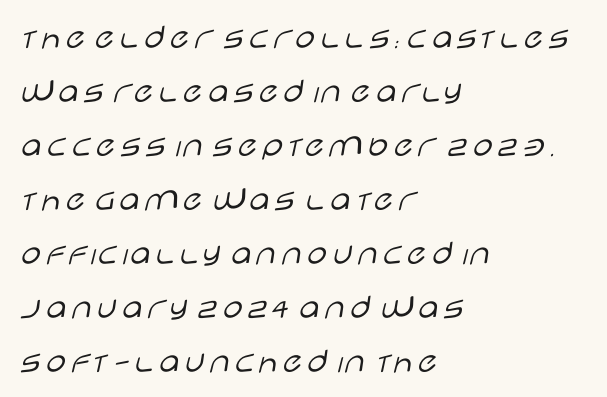
{"serif": "no", "bold": "no", "weight": "light", "width": "wide", "stroke_contrast": "low", "x_height": "large", "monospaced": "no", "underline": "no", "align": "left", "line_spacing": "normal", "line_spacing_ratio": 1.5, "letter_spacing": "normal", "letter_spacing_em": 0.0, "glyph_px": 36}
